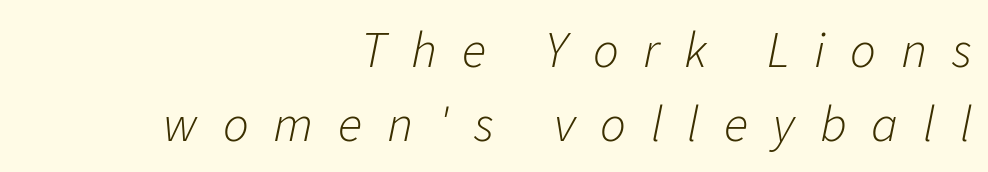
Q: Is the text bold? A: No.
Q: Is the text italic (slanted)? A: Yes, it leans right by about 11 degrees.
Q: Is the text underlined? A: No.
Q: How is the paragraph aligned? A: Right-aligned.
Q: Is the spacing between letters normal or unusually wide? A: Unusually wide.
Q: Is the spacing between lines tight, normal or loose? A: Normal.
Q: Width (condensed, normal, or wide)? A: Normal.
Q: Stroke contrast? A: Low.
Q: x-height? A: Medium.
Q: Monospaced? A: No.
